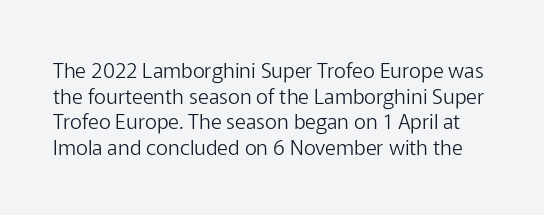
A bare baseline throughout the passage. The font sits on the lighter half of the weight spectrum, regular included. Compared with typical body copy, the letter spacing here is the same. If you drew a line through each stem, it would be perfectly vertical.
